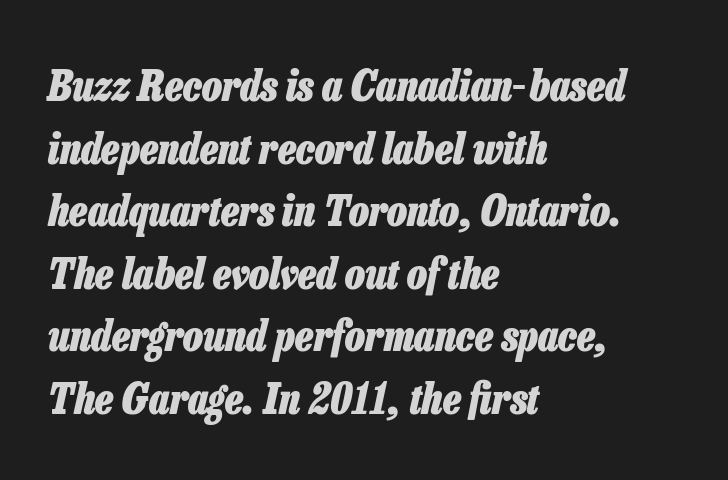
The image shows 42 px heavy, condensed type, italic (leaning right); set left-aligned, normal line spacing (1.49x), normal letter spacing, not underlined; low stroke contrast and a medium x-height.
